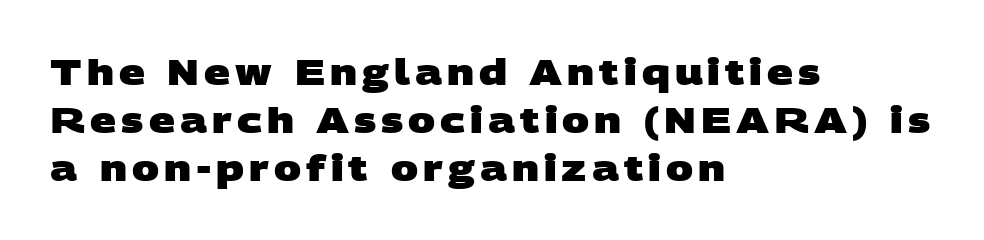
This sample uses a sans-serif face. Only glyphs here, with clear space below each row. Reading down the column, the eye jumps a familiar distance to each next line. Heavy-handed strokes throughout: this text is bold. Looks like regular typesetting: each glyph gets only the width it needs. The paragraph has a hard left edge and a soft right edge.
